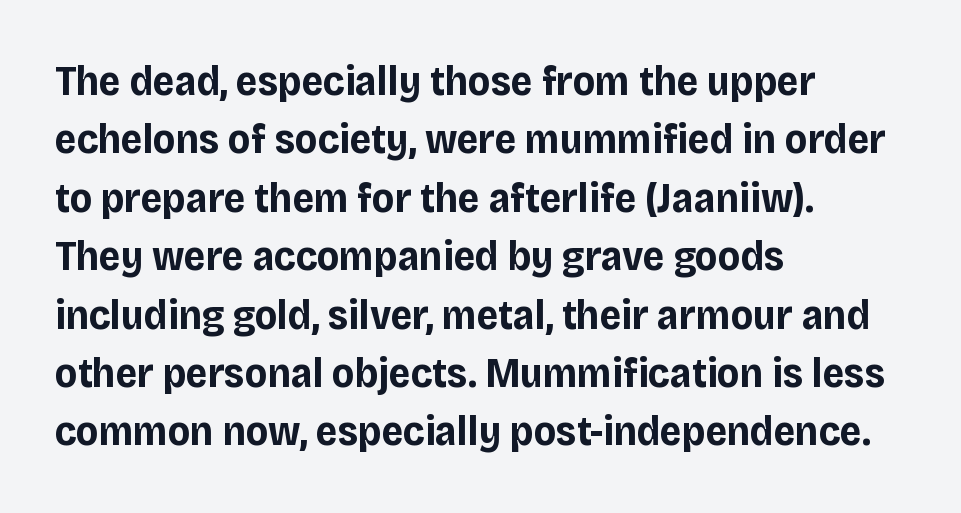
Q: Is the text bold? A: Yes.
Q: Is the text italic (slanted)? A: No, it is upright.
Q: Is the typeface a serif or a sans-serif typeface? A: Sans-serif.
Q: Is the text underlined? A: No.
Q: How is the paragraph aligned? A: Left-aligned.
Q: Is the spacing between letters normal or unusually wide? A: Normal.
Q: Is the spacing between lines tight, normal or loose? A: Normal.
Q: Width (condensed, normal, or wide)? A: Normal.
Q: Stroke contrast? A: Low.
Q: x-height? A: Large.
Q: Monospaced? A: No.
